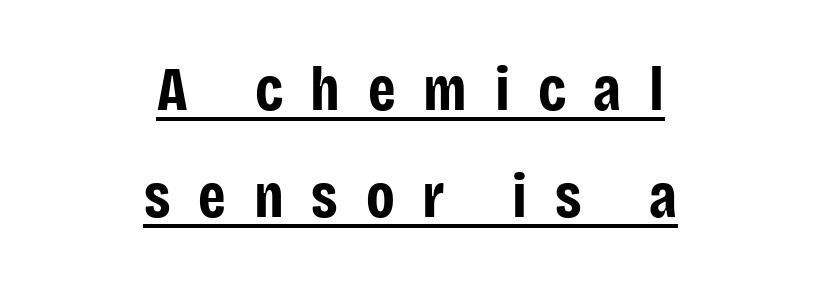
Q: Is the text bold? A: Yes.
Q: Is the text italic (slanted)? A: No, it is upright.
Q: Is the typeface a serif or a sans-serif typeface? A: Sans-serif.
Q: Is the text underlined? A: Yes.
Q: How is the paragraph aligned? A: Centered.
Q: Is the spacing between letters normal or unusually wide? A: Unusually wide.
Q: Width (condensed, normal, or wide)? A: Condensed.
Q: Stroke contrast? A: Low.
Q: x-height? A: Large.
Q: Monospaced? A: No.
